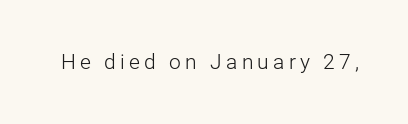
Italic? Not at all — the glyphs are vertical. The zone under the glyphs is completely vacant. Letter spacing: wide. Nothing heavy about these letters — not bold at all.
